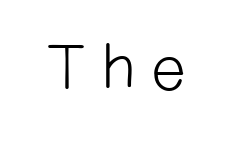
The strokes are not fattened; the text isn't bold. Font category for this specimen: sans-serif. Do the characters align in a grid? No, the font is proportional. No word sits above an underline.
